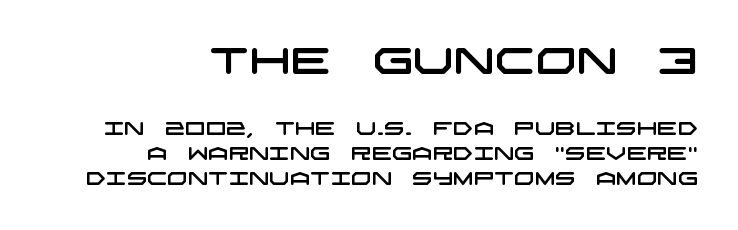
Q: Is the typeface a serif or a sans-serif typeface? A: Sans-serif.
Q: Is the text underlined? A: No.
Q: How is the paragraph aligned? A: Right-aligned.
Q: Is the spacing between letters normal or unusually wide? A: Normal.
Q: Is the spacing between lines tight, normal or loose? A: Normal.
Q: Which block of text is set in a larger size, the first (top) or the second (bottom)? A: The first (top) one.
Q: Width (condensed, normal, or wide)? A: Wide.
Q: Stroke contrast? A: Low.
Q: x-height? A: Large.
